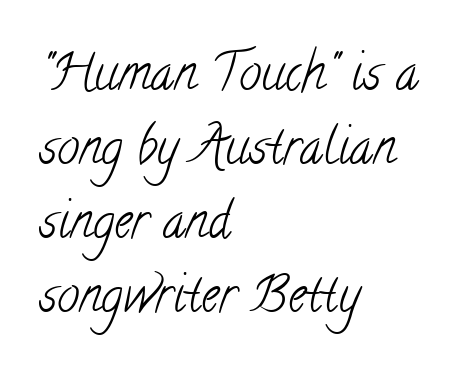
The image shows 50 px light, condensed serif type; set left-aligned, normal line spacing (1.48x), normal letter spacing, not underlined; low stroke contrast and a small x-height.
